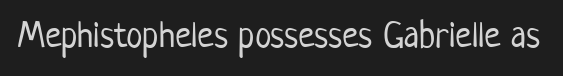
{"serif": "no", "italic": "no", "bold": "no", "weight": "light", "width": "condensed", "stroke_contrast": "low", "x_height": "medium", "monospaced": "no", "underline": "no", "letter_spacing": "normal", "letter_spacing_em": 0.0, "glyph_px": 37}
